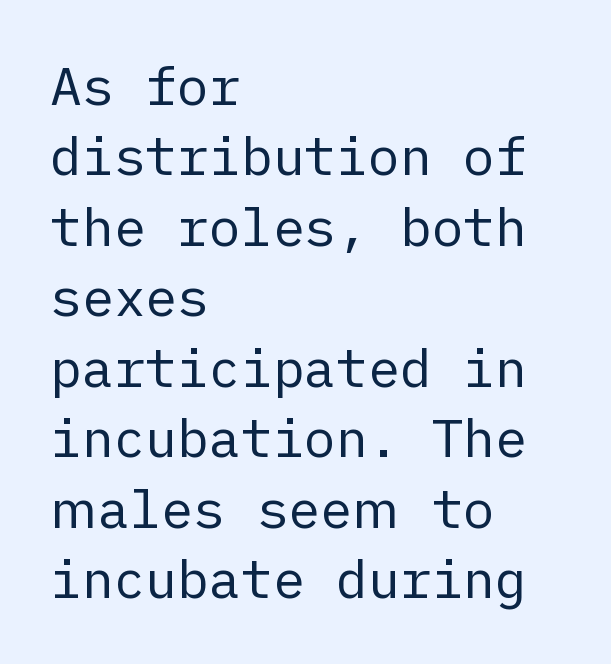
{"serif": "no", "italic": "no", "bold": "no", "weight": "regular", "width": "normal", "stroke_contrast": "low", "x_height": "medium", "underline": "no", "align": "left", "line_spacing": "normal", "line_spacing_ratio": 1.33, "letter_spacing": "normal", "letter_spacing_em": 0.0, "glyph_px": 53}
